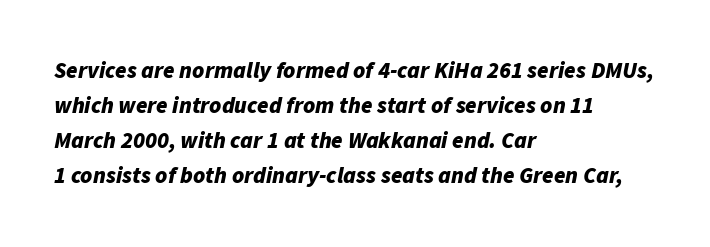
{"italic": "yes", "lean": "right", "slant_degrees": 11, "bold": "yes", "underline": "no", "align": "left", "line_spacing": "normal", "line_spacing_ratio": 1.52, "letter_spacing": "normal", "letter_spacing_em": 0.0, "glyph_px": 23}
